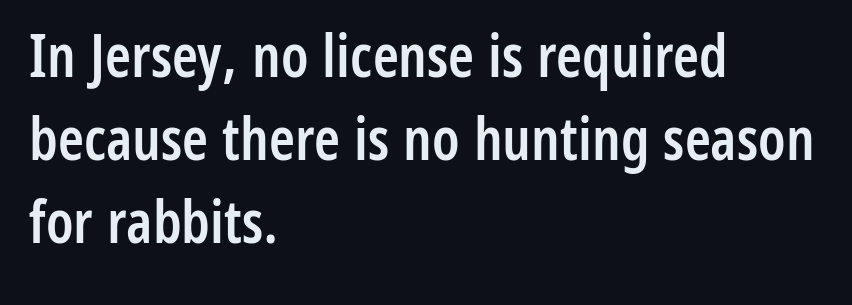
The passage shown is semibold, sitting just below true bold. The ragged edge is on the right, which tells us the setting is flush left. Does the leading feel generous? No, just average. A typesetter would call this proportional, since set widths differ per character.
